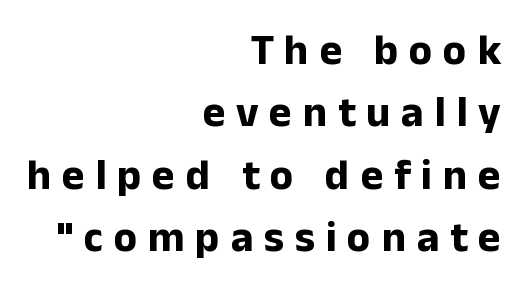
Q: Is the text bold? A: Yes.
Q: Is the text italic (slanted)? A: No, it is upright.
Q: Is the typeface a serif or a sans-serif typeface? A: Sans-serif.
Q: Is the text underlined? A: No.
Q: How is the paragraph aligned? A: Right-aligned.
Q: Is the spacing between letters normal or unusually wide? A: Unusually wide.
Q: Is the spacing between lines tight, normal or loose? A: Normal.
Q: Width (condensed, normal, or wide)? A: Normal.
Q: Stroke contrast? A: Low.
Q: x-height? A: Medium.
Q: Monospaced? A: No.
